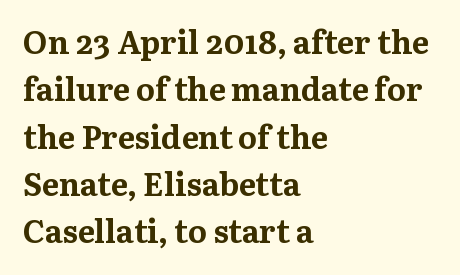
The image shows 32 px bold serif type, upright; set left-aligned, normal line spacing (1.48x), normal letter spacing, not underlined; medium stroke contrast and a medium x-height.
